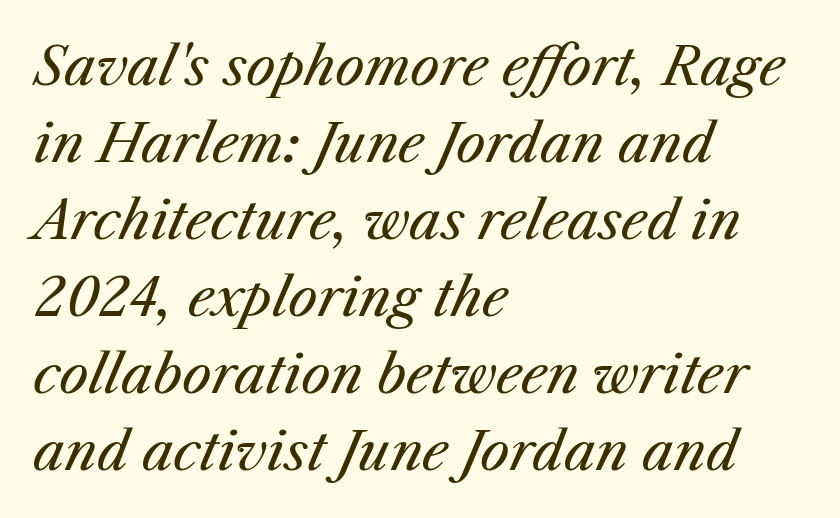
It's the slanting kind of type. Baseline-to-baseline distance is the conventional proportion of letter height. The line texture is even and compact thanks to regular tracking. Think of a printed novel: that variable character pitch is what you see here. Layout note: lines flush left. The strokes are not fattened; the text isn't bold.
